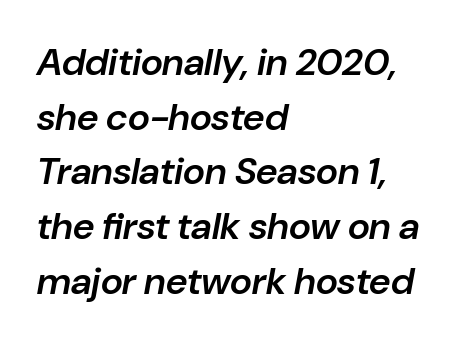
Emphasis-style slanted type is in use. Each line starts at the same left margin while the right side varies. What's the leading like? Ordinary, nothing unusual. The line texture is even and compact thanks to regular tracking. This is the in-between weight designers call semibold or demi. Check under the words: just untouched page.
